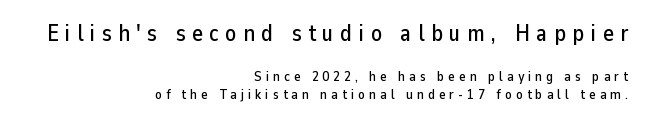
{"italic": "no", "underline": "no", "align": "right", "line_spacing": "normal", "line_spacing_ratio": 1.32, "letter_spacing": "wide", "letter_spacing_em": 0.28, "larger_block": "first", "size_ratio": 1.64, "glyph_px": 23}
